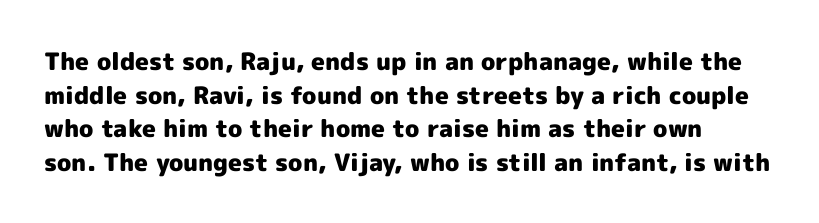
The image shows 24 px bold type, upright; set normal line spacing (1.4x), normal letter spacing, not underlined.
